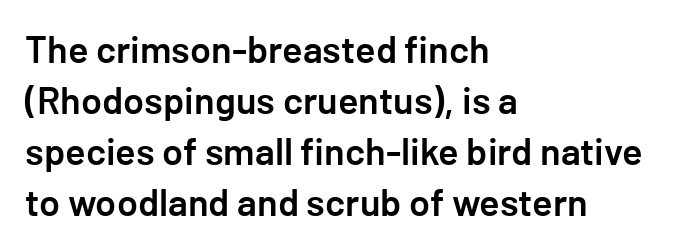
Weight check: semibold — heavier than regular, not quite bold. These lines are composed in type without serifs. Letter spacing: default. A typesetter would call this leading conventional body-copy spacing. The rendering anchors every line to the left-hand side. Underline: absent.
